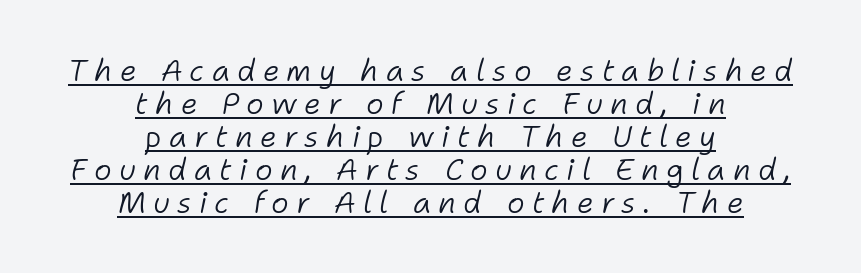
Glyph-to-glyph distance is far greater than everyday printed text. Layout note: lines centered. Notice how descenders almost collide with the ascenders below — that's tight leading. Stroke thickness stays within the range of a standard reading face or lighter. Caption: lettering with a line underneath.
